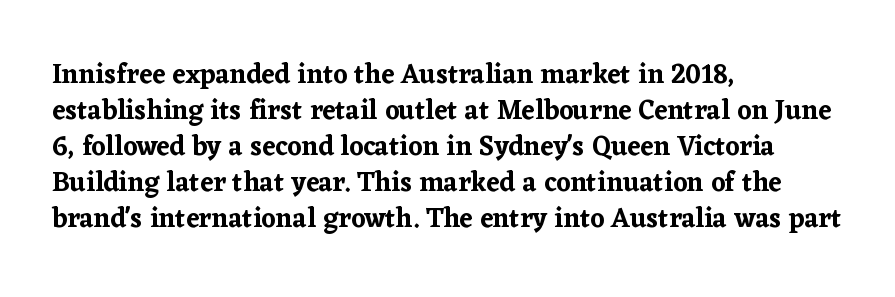
Vertically, the passage feels balanced, rows spaced as you'd expect. The face used here is rendered with its standard letterfit. The words here are not underlined. Posture: straight, roman, zero tilt.
